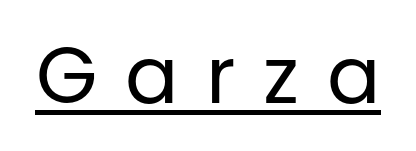
Q: Is the text bold? A: No.
Q: Is the text italic (slanted)? A: No, it is upright.
Q: Is the typeface a serif or a sans-serif typeface? A: Sans-serif.
Q: Is the text underlined? A: Yes.
Q: Is the spacing between letters normal or unusually wide? A: Unusually wide.
Q: Width (condensed, normal, or wide)? A: Normal.
Q: Stroke contrast? A: Low.
Q: x-height? A: Large.
Q: Monospaced? A: No.
